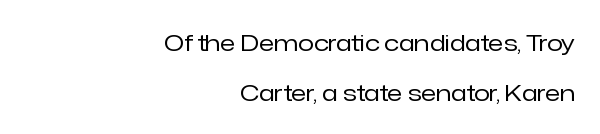
Descender tails drop into unmarked territory. Look at the tracking — it's just the regular setting, nothing added. How would I describe the line gaps? Wide and relaxed. The typeface has the unassuming heft of standard copy or less. One-word summary of the alignment: right.
